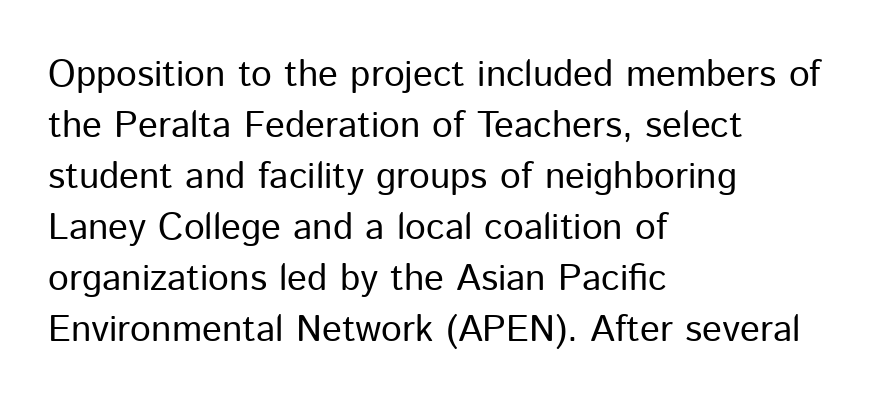
{"serif": "no", "italic": "no", "bold": "no", "weight": "regular", "width": "normal", "stroke_contrast": "low", "x_height": "medium", "monospaced": "no", "underline": "no", "align": "left", "line_spacing": "normal", "line_spacing_ratio": 1.38, "letter_spacing": "normal", "letter_spacing_em": 0.0, "glyph_px": 37}
